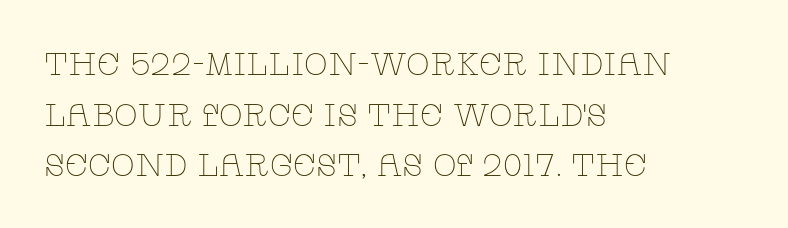
The image shows 31 px thin, wide serif type, upright; set left-aligned, normal line spacing (1.63x), normal letter spacing, not underlined; low stroke contrast and a large x-height.
